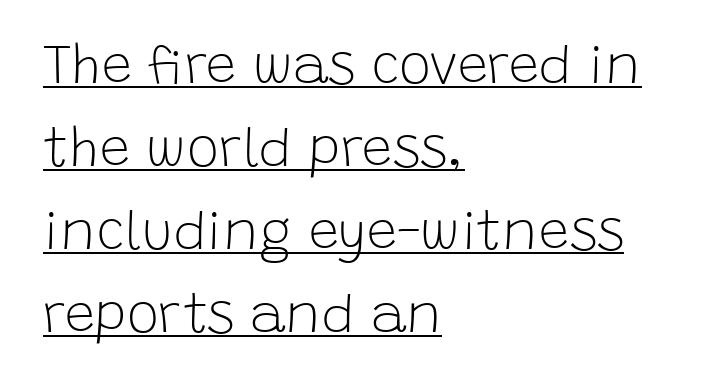
All the whitespace from short lines collects on the right. A typesetter would label this face a sans. Horizontal bands of white between lines are of average thickness. Proportional: the letters do not fall into vertical columns. When letters stand straight like this, we call the style roman or upright. This is not heavy type; no bold has been used.
